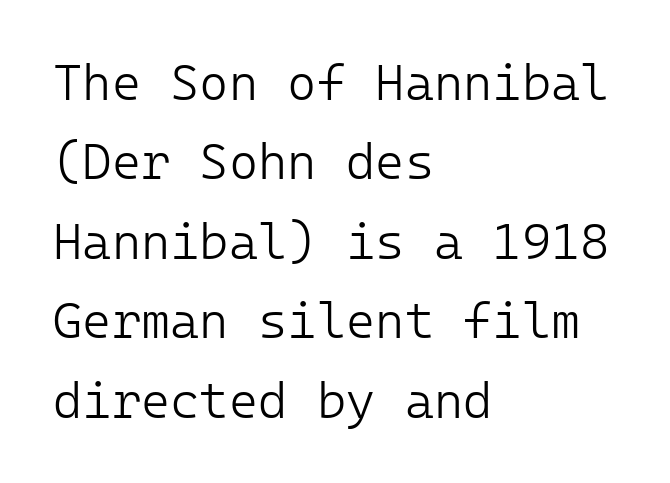
Q: Is the text bold? A: No.
Q: Is the text italic (slanted)? A: No, it is upright.
Q: Is the typeface a serif or a sans-serif typeface? A: Sans-serif.
Q: Is the text underlined? A: No.
Q: How is the paragraph aligned? A: Left-aligned.
Q: Is the spacing between letters normal or unusually wide? A: Normal.
Q: Is the spacing between lines tight, normal or loose? A: Normal.
Q: Width (condensed, normal, or wide)? A: Normal.
Q: Stroke contrast? A: Low.
Q: x-height? A: Medium.
